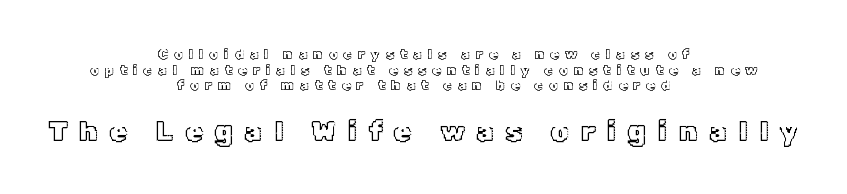
The image shows 28 px text type, upright; set centered, tight line spacing (1.12x), unusually wide letter spacing (+0.42 em), not underlined; the second (bottom) block is 2.0x larger; a medium x-height.
